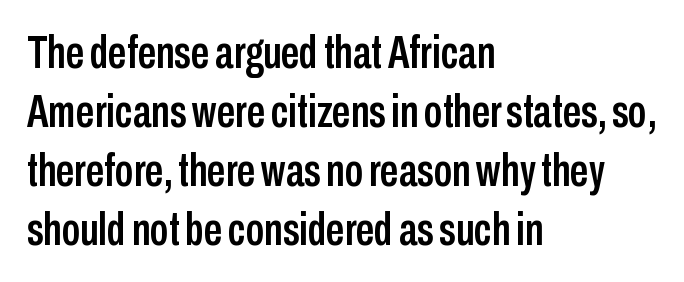
Q: Is the text italic (slanted)? A: No, it is upright.
Q: Is the typeface a serif or a sans-serif typeface? A: Sans-serif.
Q: Is the text underlined? A: No.
Q: How is the paragraph aligned? A: Left-aligned.
Q: Is the spacing between letters normal or unusually wide? A: Normal.
Q: Is the spacing between lines tight, normal or loose? A: Normal.
Q: Width (condensed, normal, or wide)? A: Condensed.
Q: Stroke contrast? A: Low.
Q: x-height? A: Medium.
Q: Monospaced? A: No.
